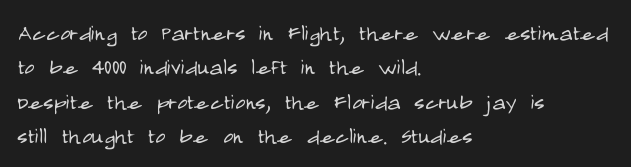
{"serif": "no", "italic": "no", "bold": "no", "weight": "light", "width": "condensed", "stroke_contrast": "low", "x_height": "large", "monospaced": "no", "underline": "no", "align": "left", "line_spacing_ratio": 1.23, "letter_spacing": "normal", "letter_spacing_em": 0.0, "glyph_px": 28}
